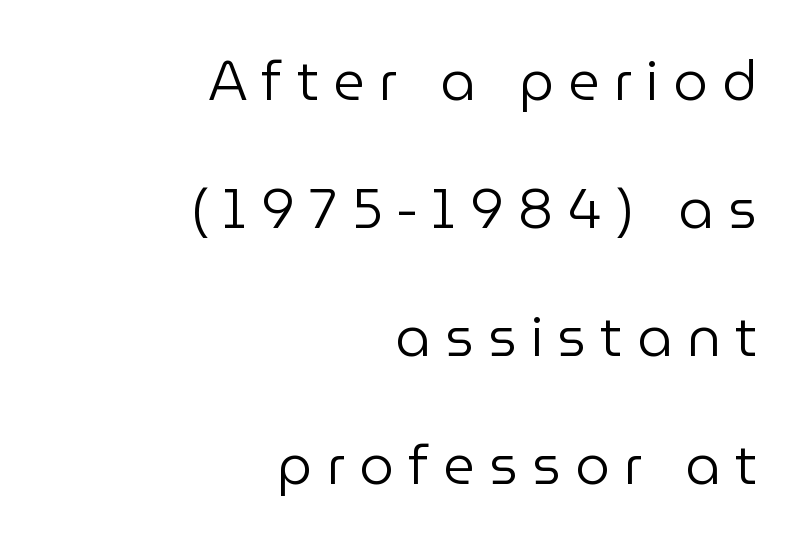
Students, observe: this is what heavily led, spacious text looks like. Quick note: underline off. Substantial extra tracking has been applied to these lines. No letter is thick-stroked: the sample isn't bold. Does the copy run flush right? Yes — the right margin is perfectly even.
